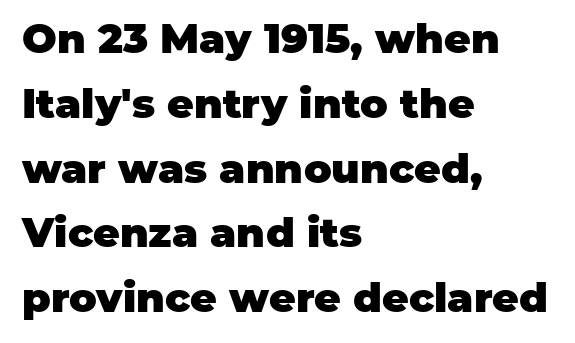
The image shows 41 px heavy sans-serif type, upright; set left-aligned, normal line spacing (1.58x), normal letter spacing, not underlined; low stroke contrast and a large x-height.
